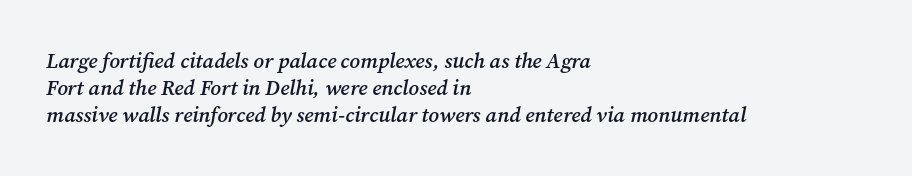
{"italic": "yes", "lean": "right", "slant_degrees": 12, "bold": "semi", "underline": "no", "align": "left", "line_spacing": "normal", "line_spacing_ratio": 1.28, "letter_spacing": "normal", "letter_spacing_em": 0.0, "glyph_px": 21}
